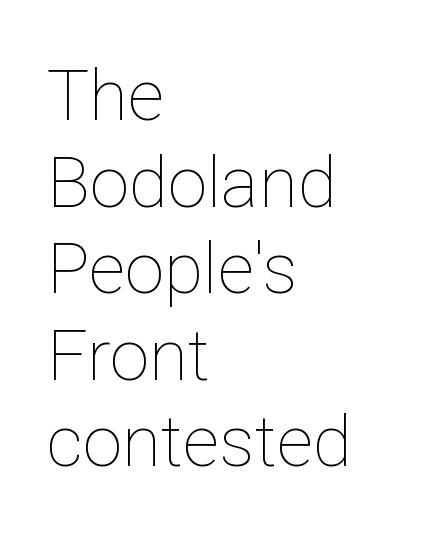
The image shows 71 px thin type, upright; set left-aligned, line spacing 1.22x, normal letter spacing, not underlined; low stroke contrast and a medium x-height.
